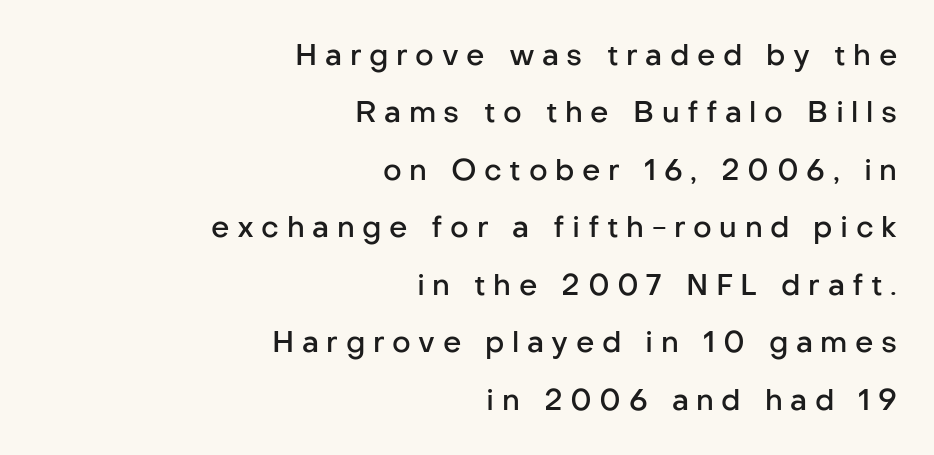
The image shows 29 px semibold sans-serif type, upright; set right-aligned, loose line spacing (1.98x), unusually wide letter spacing (+0.26 em), not underlined; low stroke contrast and a medium x-height.
